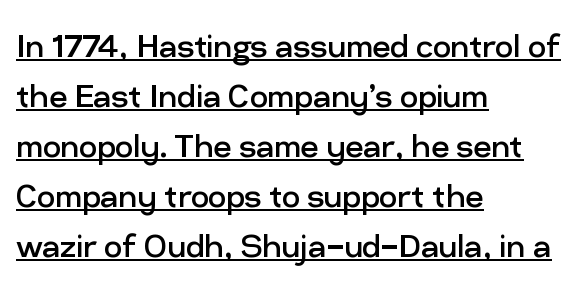
The image shows 40 px regular-weight sans-serif type, upright; set left-aligned, normal line spacing (1.25x), normal letter spacing, underlined; low stroke contrast and a medium x-height.
